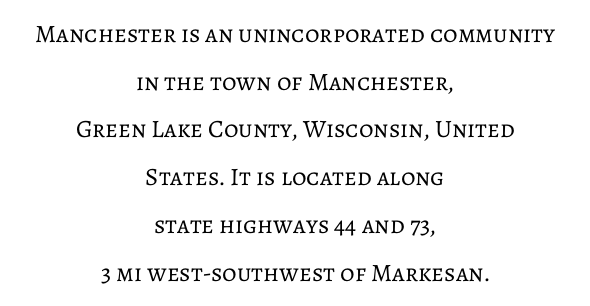
{"italic": "no", "bold": "no", "underline": "no", "align": "center", "line_spacing": "loose", "line_spacing_ratio": 1.91, "letter_spacing": "normal", "letter_spacing_em": 0.0, "glyph_px": 25}
